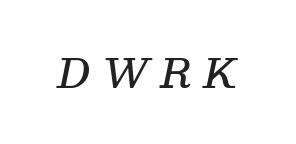
The gaps between neighbouring characters are conspicuously large. This is moderately heavy type, rendered in semibold. You could not count columns in this text — the font is proportionally spaced. The text was rendered using a seriffed face with decorative stroke endings. Slanted lettering throughout. Beneath every word, the page is bare.
